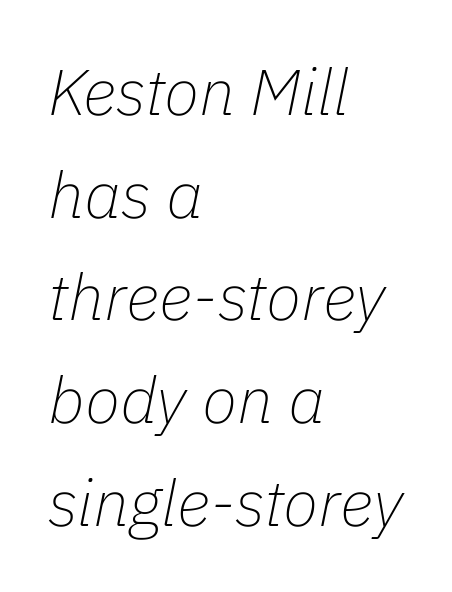
Reading down the column, the eye jumps a familiar distance to each next line. Style check: oblique. Standard letterfit; no display-style spreading of the glyphs. The foot of each line stays bare and open.
